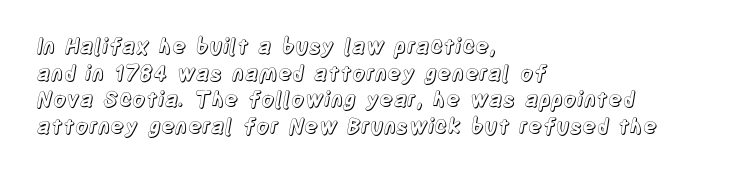
Q: Is the text italic (slanted)? A: Yes.
Q: Is the text underlined? A: No.
Q: How is the paragraph aligned? A: Left-aligned.
Q: Is the spacing between letters normal or unusually wide? A: Normal.
Q: Is the spacing between lines tight, normal or loose? A: Normal.
